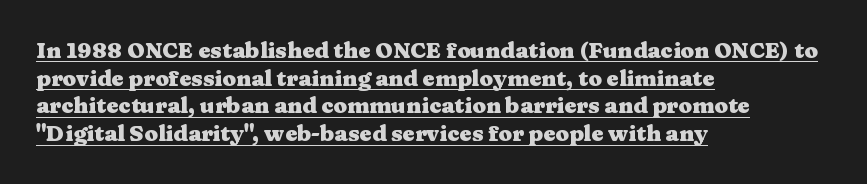
Q: Is the text bold? A: Yes.
Q: Is the text italic (slanted)? A: No, it is upright.
Q: Is the text underlined? A: Yes.
Q: How is the paragraph aligned? A: Left-aligned.
Q: Is the spacing between letters normal or unusually wide? A: Normal.
Q: Is the spacing between lines tight, normal or loose? A: Normal.
